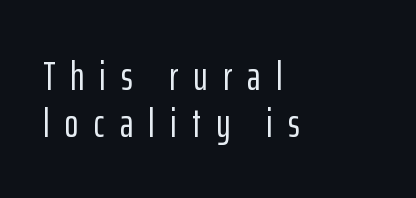
Honestly, the rows look squashed on top of each other. Clear beneath every line of the passage. You can tell from the bare stems that sans-serif type was used. The letters are spread apart with noticeably loose tracking. Do the characters align in a grid? No, the font is proportional. All the whitespace from short lines collects on the right.
